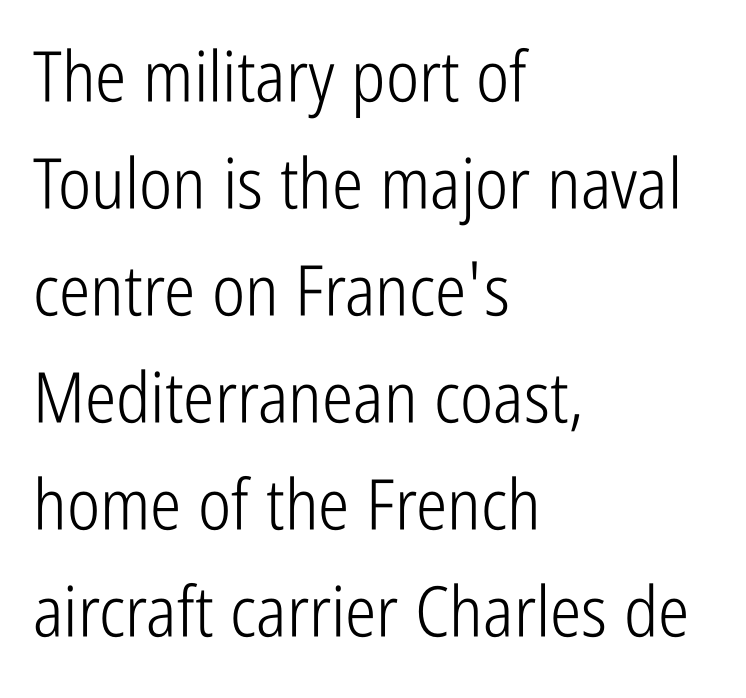
Serifs: no, the terminals of the letterforms are clean. A clean baseline with only descenders dipping below it. Looks like regular typesetting: each glyph gets only the width it needs. How are the letters spaced? Ordinarily, with no added tracking. Heft: none added — not bold.
